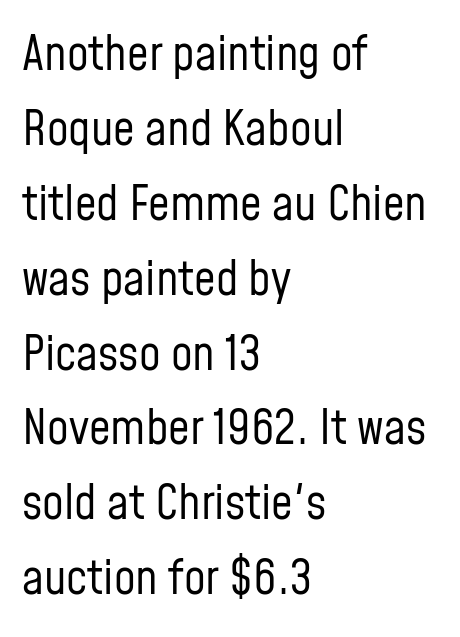
Q: Is the text bold? A: No.
Q: Is the text italic (slanted)? A: No, it is upright.
Q: Is the typeface a serif or a sans-serif typeface? A: Sans-serif.
Q: Is the text underlined? A: No.
Q: How is the paragraph aligned? A: Left-aligned.
Q: Is the spacing between letters normal or unusually wide? A: Normal.
Q: Is the spacing between lines tight, normal or loose? A: Normal.
Q: Width (condensed, normal, or wide)? A: Condensed.
Q: Stroke contrast? A: Low.
Q: x-height? A: Medium.
Q: Monospaced? A: No.
